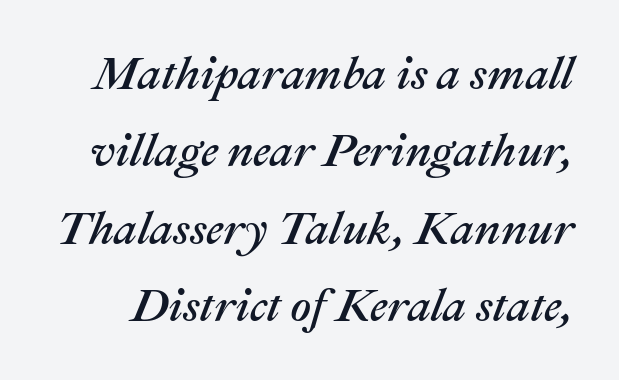
{"italic": "yes", "lean": "right", "slant_degrees": 22, "width": "normal", "stroke_contrast": "medium", "x_height": "medium", "monospaced": "no", "underline": "no", "line_spacing": "normal", "line_spacing_ratio": 1.68, "letter_spacing": "normal", "letter_spacing_em": 0.0, "glyph_px": 46}
